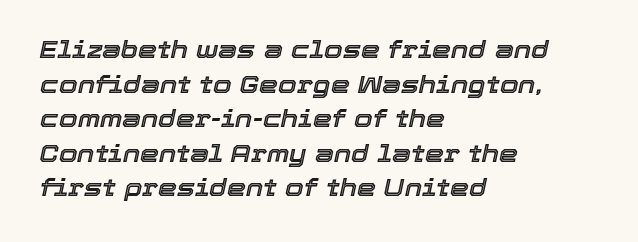
Q: Is the text italic (slanted)? A: Yes, it leans right by about 12 degrees.
Q: Is the text underlined? A: No.
Q: How is the paragraph aligned? A: Left-aligned.
Q: Is the spacing between letters normal or unusually wide? A: Normal.
Q: Is the spacing between lines tight, normal or loose? A: Normal.
